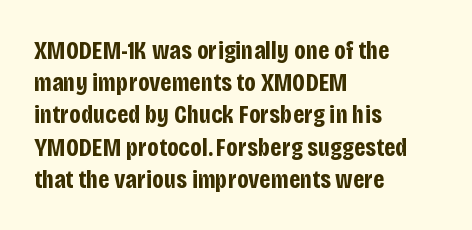
The image shows 26 px bold type, upright; set left-aligned, line spacing 1.24x, normal letter spacing, not underlined.
